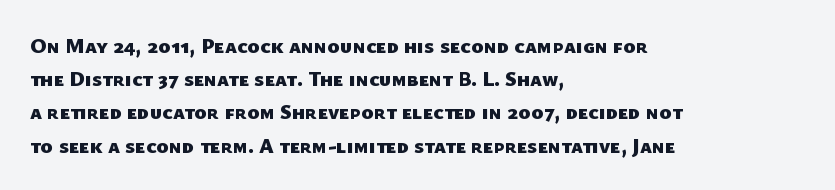
Heavy-handed strokes throughout: this text is bold. Decoration check: the copy has no underline. Leftover space on each line is placed entirely after the last word. What's the leading like? Ordinary, nothing unusual. Each word holds together tightly as a unit, with standard inter-letter gaps.
